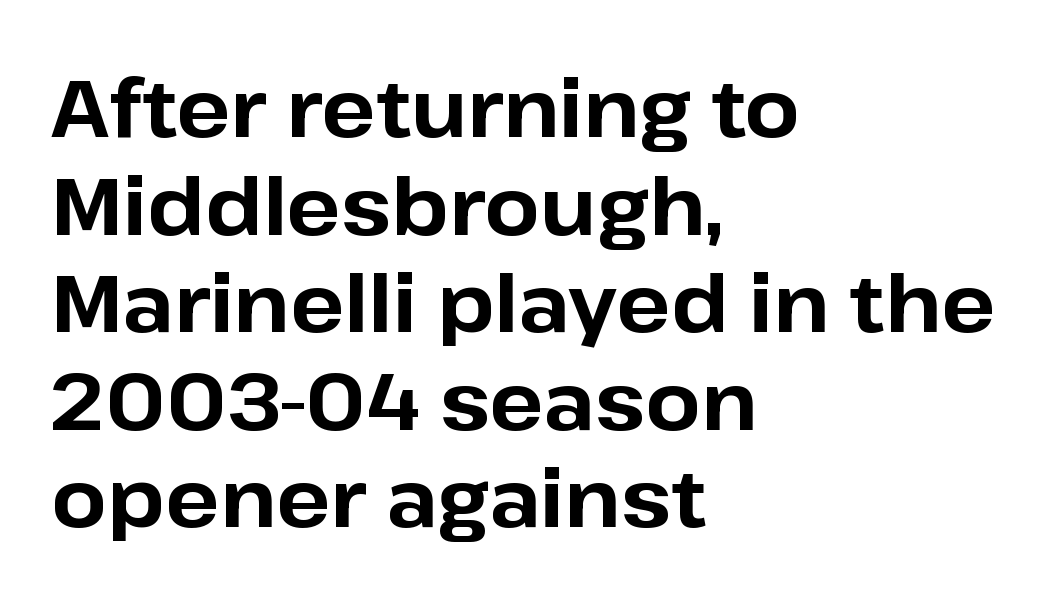
When letters stand straight like this, we call the style roman or upright. The characters look thick and weighty, a clear bold. The face used here is proportionally spaced, like ordinary book or web type. Caption: standard tracking, unaltered. Does the type have serifs? No, each stem ends abruptly.
